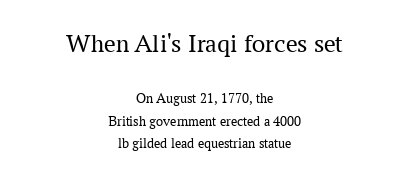
{"italic": "no", "bold": "no", "underline": "no", "align": "center", "line_spacing": "normal", "line_spacing_ratio": 1.6, "letter_spacing": "normal", "letter_spacing_em": 0.0, "larger_block": "first", "size_ratio": 1.86, "glyph_px": 26}
